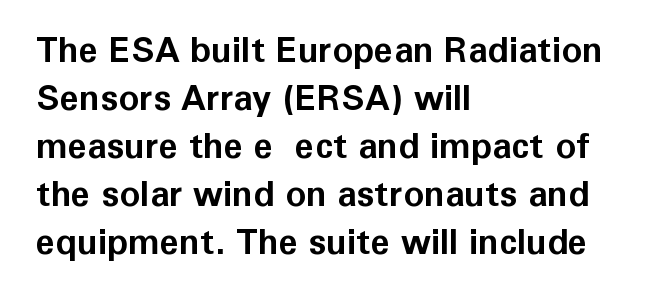
Q: Is the text bold? A: Yes.
Q: Is the text italic (slanted)? A: No, it is upright.
Q: Is the typeface a serif or a sans-serif typeface? A: Sans-serif.
Q: Is the text underlined? A: No.
Q: How is the paragraph aligned? A: Left-aligned.
Q: Is the spacing between letters normal or unusually wide? A: Normal.
Q: Is the spacing between lines tight, normal or loose? A: Normal.
Q: Width (condensed, normal, or wide)? A: Normal.
Q: Stroke contrast? A: Low.
Q: x-height? A: Medium.
Q: Monospaced? A: No.
